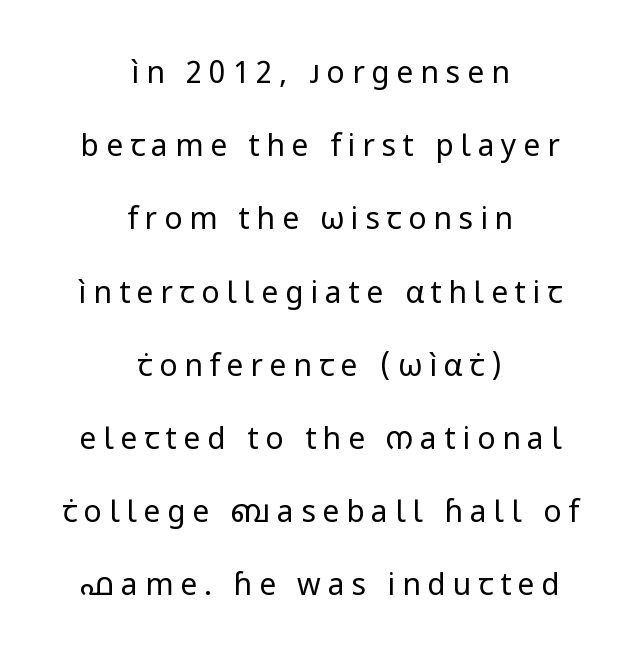
Q: Is the text bold? A: No.
Q: Is the text italic (slanted)? A: No, it is upright.
Q: Is the typeface a serif or a sans-serif typeface? A: Sans-serif.
Q: Is the text underlined? A: No.
Q: How is the paragraph aligned? A: Centered.
Q: Is the spacing between letters normal or unusually wide? A: Unusually wide.
Q: Is the spacing between lines tight, normal or loose? A: Loose.
Q: Width (condensed, normal, or wide)? A: Normal.
Q: Stroke contrast? A: Low.
Q: x-height? A: Medium.
Q: Monospaced? A: No.
